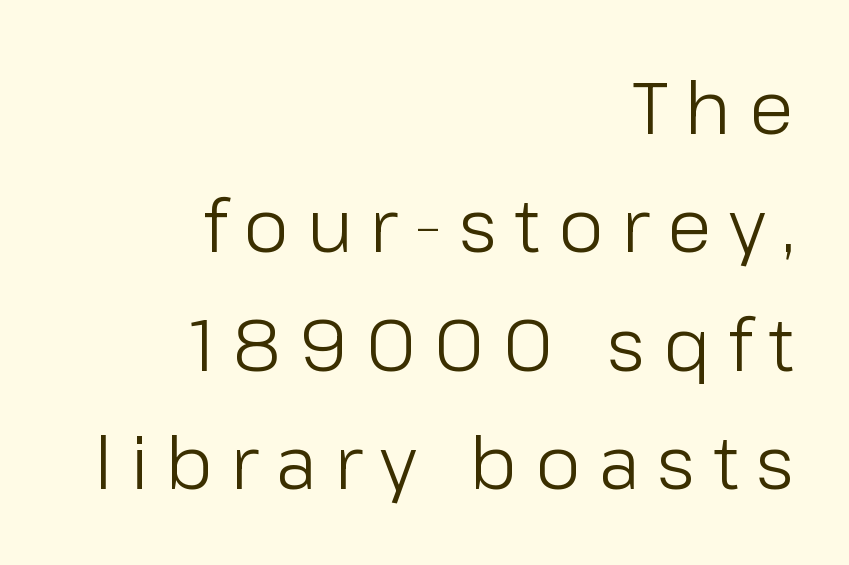
Visually the block forms a straight wall on the right and a jagged coastline on the left. Unlike a traditional serif, this face leaves its strokes unadorned. Does the lettering tilt? It doesn't — this is upright. Summary of vertical rhythm: regular, with standard interline spacing.
